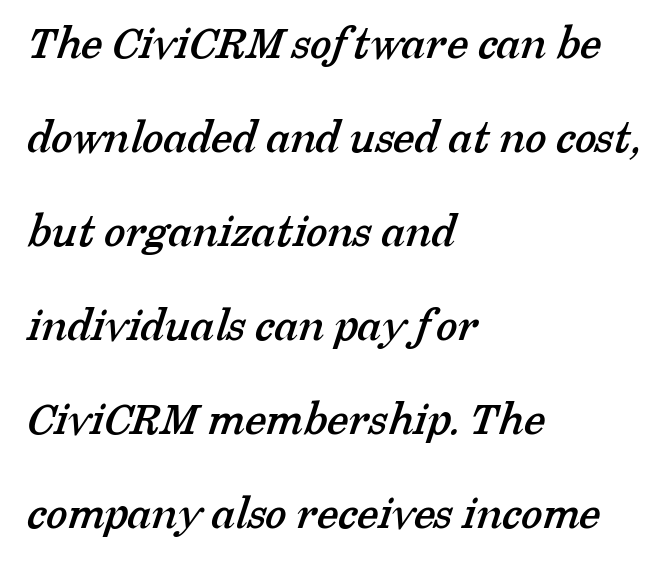
The face used here is proportionally spaced, like ordinary book or web type. The rendering keeps characters at their native spacing. A clean baseline with only descenders dipping below it. These lines stand farther apart than default settings would place them.
